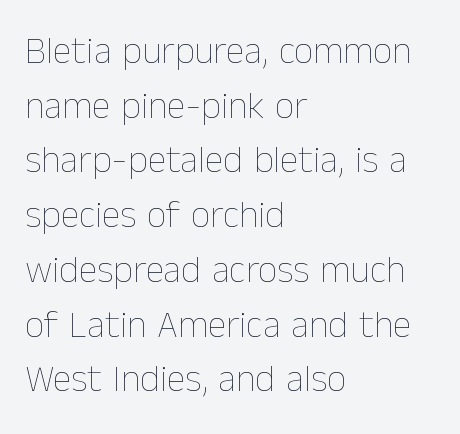
{"italic": "no", "bold": "no", "weight": "thin", "width": "normal", "stroke_contrast": "low", "x_height": "medium", "monospaced": "no", "underline": "no", "align": "left", "line_spacing": "normal", "line_spacing_ratio": 1.44, "letter_spacing": "normal", "letter_spacing_em": 0.0, "glyph_px": 38}
